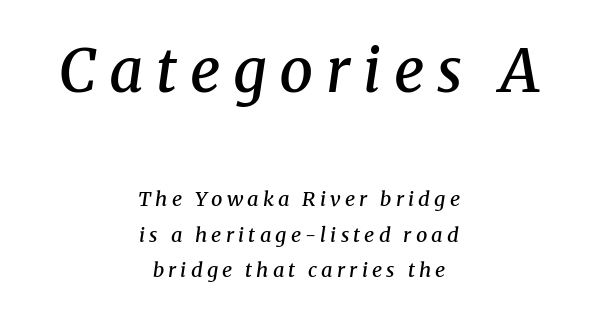
Moderately thickened strokes mark this as semibold type. Is the block centered? Yes — each line is placed symmetrically about the middle. Decoration check: the copy has no underline. The face used here is seriffed, in the tradition of book romans. Think of a printed novel: that variable character pitch is what you see here. Size hierarchy here favors the leading block over the trailing one.
